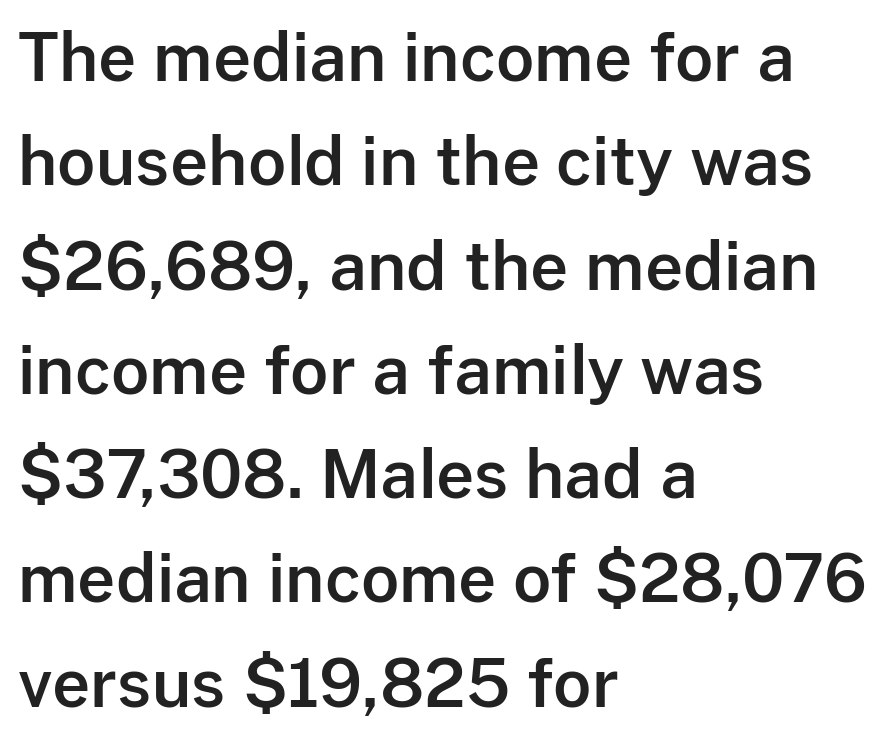
{"serif": "no", "italic": "no", "width": "normal", "stroke_contrast": "low", "x_height": "medium", "monospaced": "no", "underline": "no", "align": "left", "line_spacing": "normal", "line_spacing_ratio": 1.58, "letter_spacing": "normal", "letter_spacing_em": 0.0, "glyph_px": 66}
